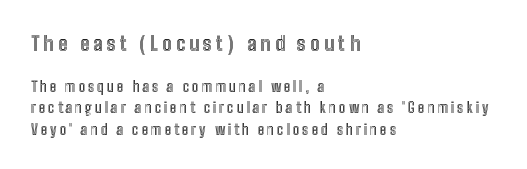
{"italic": "no", "underline": "no", "align": "left", "line_spacing": "normal", "line_spacing_ratio": 1.54, "letter_spacing": "wide", "letter_spacing_em": 0.21, "larger_block": "first", "size_ratio": 1.43, "glyph_px": 20}
